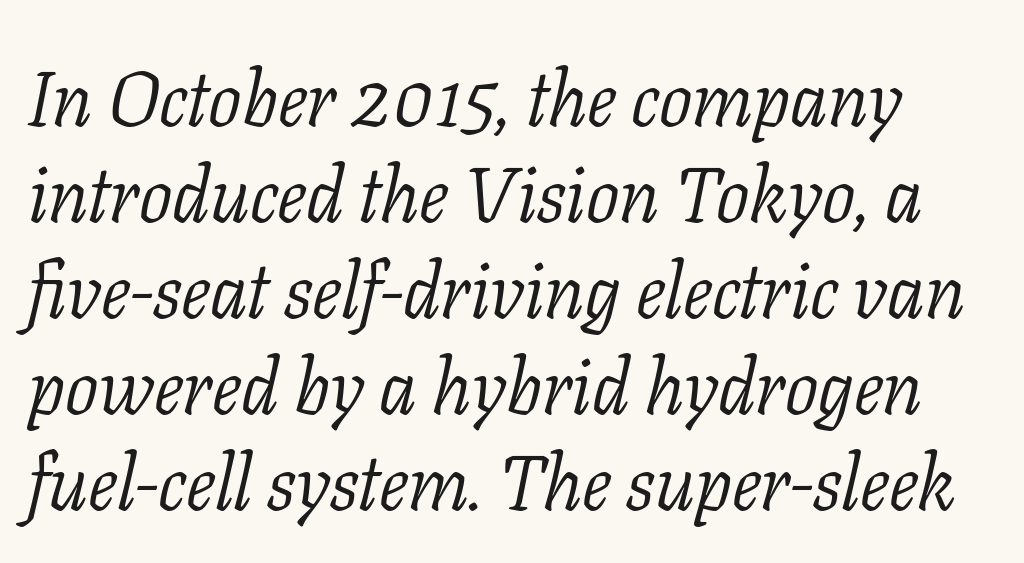
{"serif": "yes", "italic": "yes", "lean": "right", "slant_degrees": 11, "bold": "no", "weight": "light", "width": "normal", "stroke_contrast": "low", "x_height": "medium", "monospaced": "no", "underline": "no", "line_spacing_ratio": 1.23, "letter_spacing": "normal", "letter_spacing_em": 0.0, "glyph_px": 78}
